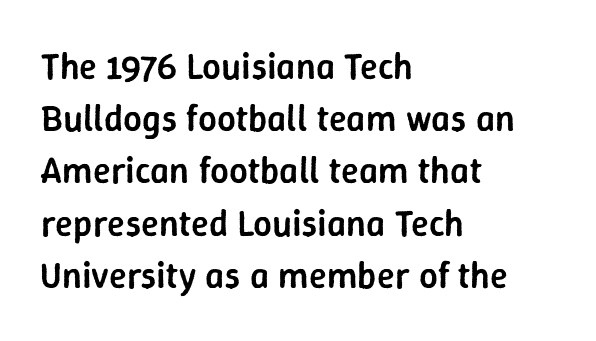
{"serif": "no", "italic": "no", "bold": "semi", "weight": "semibold", "width": "normal", "stroke_contrast": "low", "x_height": "medium", "monospaced": "no", "underline": "no", "align": "left", "line_spacing": "normal", "line_spacing_ratio": 1.41, "letter_spacing": "normal", "letter_spacing_em": 0.0, "glyph_px": 37}
